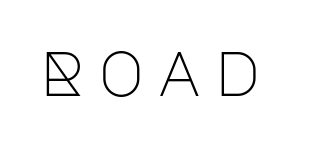
Ascenders rise straight up at ninety degrees. The gap between lines stays unmarked. Unbolded letterforms with no extra heft. This is sans-serif lettering, the kind often seen on screens and signage.
